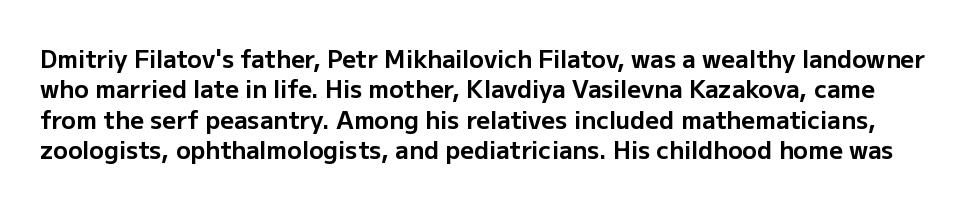
Q: Is the text bold? A: Yes.
Q: Is the text italic (slanted)? A: No, it is upright.
Q: Is the text underlined? A: No.
Q: Is the spacing between letters normal or unusually wide? A: Normal.
Q: Is the spacing between lines tight, normal or loose? A: Normal.
